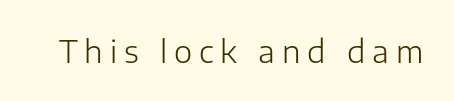
{"serif": "no", "italic": "no", "bold": "no", "weight": "light", "width": "normal", "stroke_contrast": "low", "x_height": "medium", "monospaced": "no", "underline": "no", "letter_spacing": "wide", "letter_spacing_em": 0.22, "glyph_px": 31}
